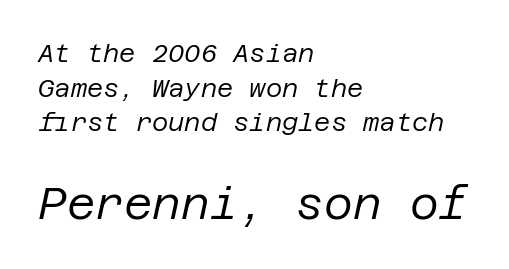
Does extra space separate the letters? No, they use regular spacing. The glyphs are unaccompanied by any horizontal stroke below them. Is there much room between lines? A standard amount, neither cramped nor airy. The passage shown begins with its smaller block and ends with its larger one. The axis of the letterforms is tilted away from vertical.
